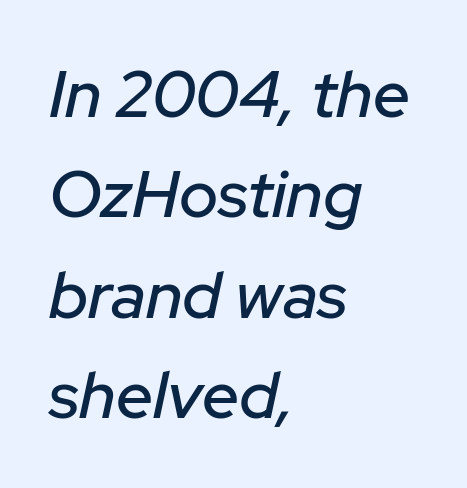
In terms of posture, this sample is oblique. Compared with typical body copy, the letter spacing here is the same. Check the space under the baseline: it is left empty. Vertical spacing — default. Character widths vary here, with narrow letters taking less room than wide ones.
